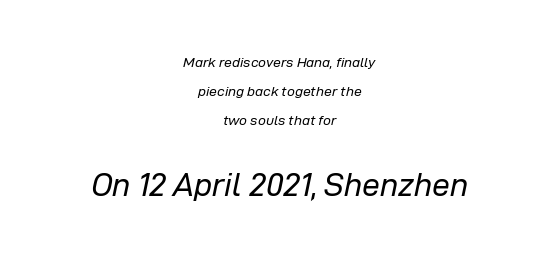
You could call the tracking neutral — neither tight nor loose. The passage shown is not bold in any degree. A typesetter would call this leading open, well beyond the default. The whitespace from short lines is split evenly between both sides. Words float on clear page, feet unadorned.
